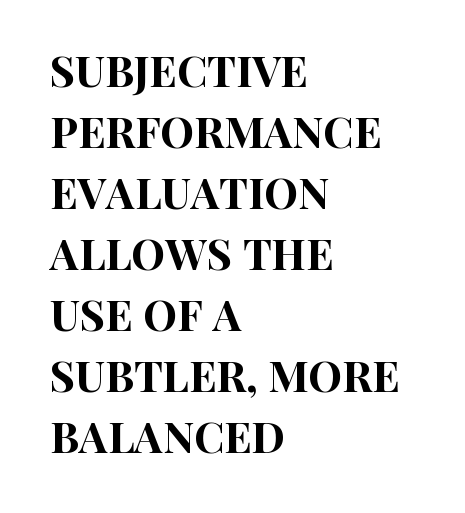
The image shows 43 px condensed sans-serif type, upright; set left-aligned, normal line spacing (1.42x), normal letter spacing, not underlined; high stroke contrast and a large x-height.
